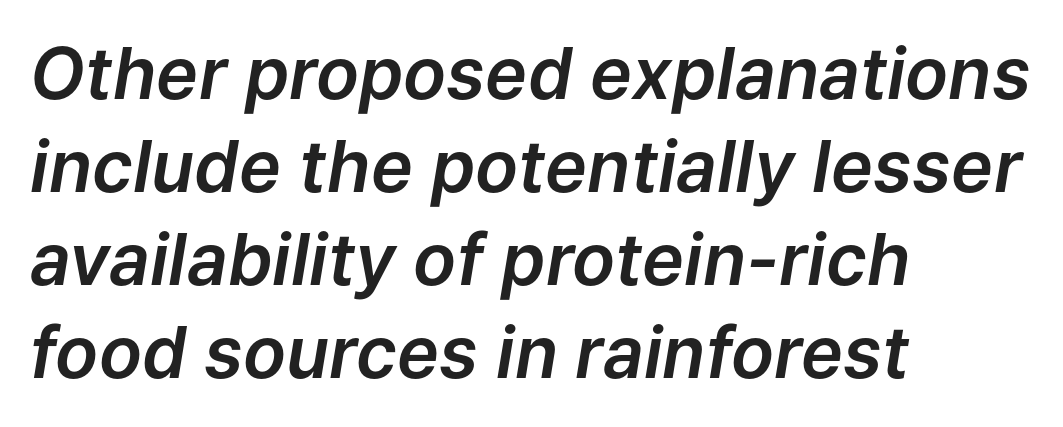
{"italic": "yes", "lean": "right", "slant_degrees": 9, "width": "normal", "stroke_contrast": "low", "x_height": "medium", "monospaced": "no", "underline": "no", "align": "left", "line_spacing": "normal", "line_spacing_ratio": 1.31, "letter_spacing": "normal", "letter_spacing_em": 0.0, "glyph_px": 71}
